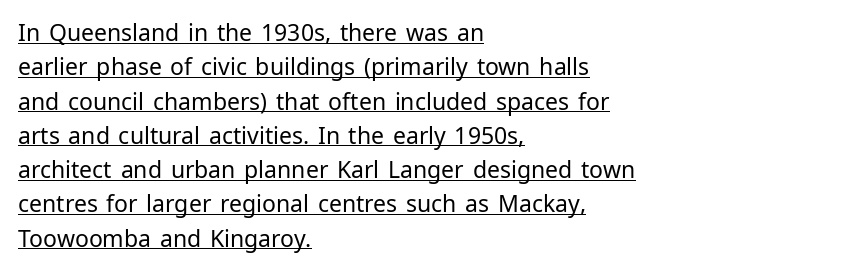
Q: Is the text bold? A: No.
Q: Is the text italic (slanted)? A: No, it is upright.
Q: Is the text underlined? A: Yes.
Q: How is the paragraph aligned? A: Left-aligned.
Q: Is the spacing between letters normal or unusually wide? A: Normal.
Q: Is the spacing between lines tight, normal or loose? A: Normal.
